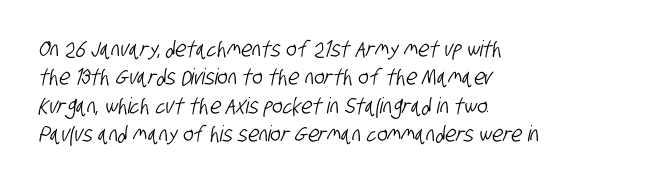
{"underline": "no", "align": "left", "line_spacing": "normal", "line_spacing_ratio": 1.29, "letter_spacing": "normal", "letter_spacing_em": 0.0, "glyph_px": 22}
